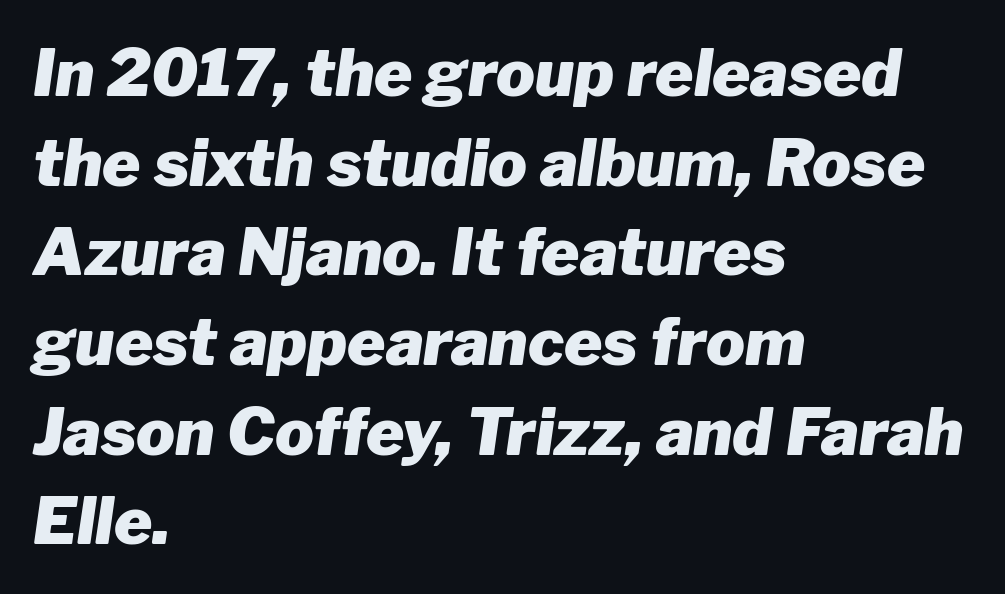
{"italic": "yes", "lean": "right", "slant_degrees": 8, "bold": "yes", "weight": "heavy", "width": "normal", "stroke_contrast": "low", "x_height": "medium", "monospaced": "no", "underline": "no", "align": "left", "line_spacing": "normal", "line_spacing_ratio": 1.38, "letter_spacing": "normal", "letter_spacing_em": 0.0, "glyph_px": 65}
